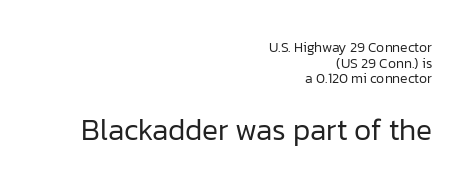
{"serif": "no", "italic": "no", "bold": "no", "weight": "regular", "width": "normal", "stroke_contrast": "low", "x_height": "medium", "monospaced": "no", "underline": "no", "align": "right", "line_spacing": "tight", "line_spacing_ratio": 1.12, "letter_spacing": "normal", "letter_spacing_em": 0.0, "larger_block": "second", "size_ratio": 2.14, "glyph_px": 30}
